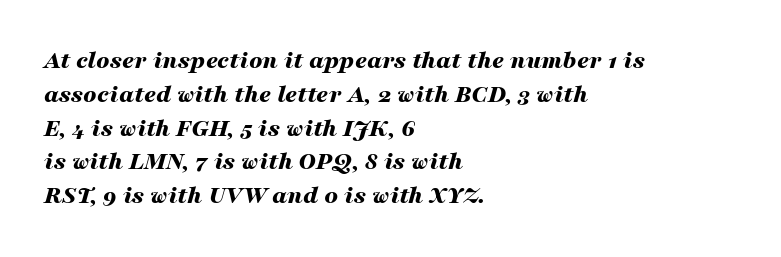
Q: Is the text bold? A: Yes.
Q: Is the text italic (slanted)? A: Yes, it leans right by about 16 degrees.
Q: Is the text underlined? A: No.
Q: How is the paragraph aligned? A: Left-aligned.
Q: Is the spacing between letters normal or unusually wide? A: Normal.
Q: Is the spacing between lines tight, normal or loose? A: Normal.
